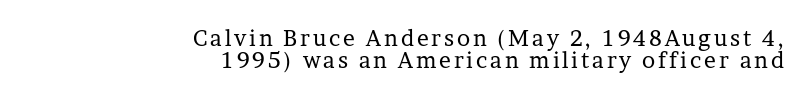
The image shows 22 px text type, upright; set right-aligned, tight line spacing (1.0x), not underlined.
